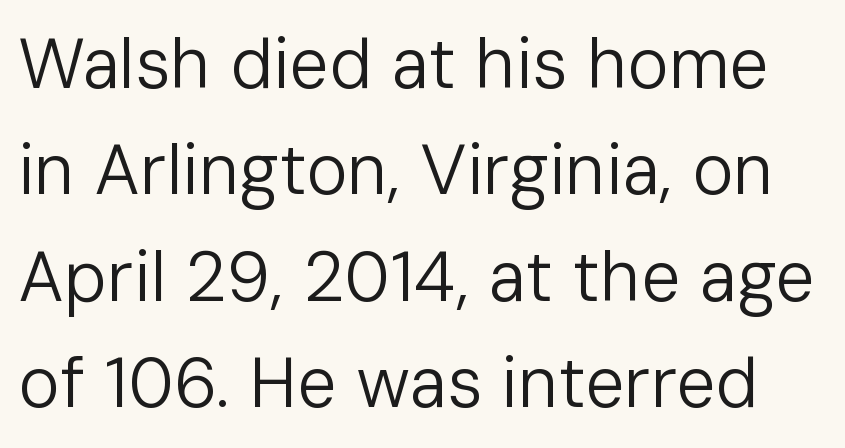
{"serif": "no", "italic": "no", "bold": "no", "weight": "regular", "width": "normal", "stroke_contrast": "low", "x_height": "medium", "monospaced": "no", "underline": "no", "line_spacing": "normal", "line_spacing_ratio": 1.52, "letter_spacing": "normal", "letter_spacing_em": 0.0, "glyph_px": 70}
